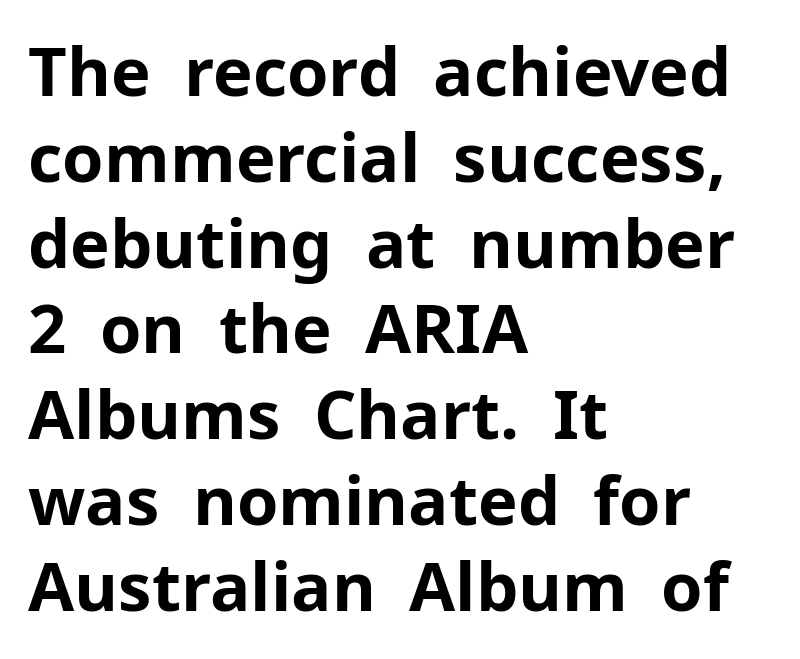
{"serif": "no", "italic": "no", "bold": "yes", "weight": "bold", "width": "normal", "stroke_contrast": "low", "x_height": "medium", "monospaced": "no", "underline": "no", "align": "left", "line_spacing": "normal", "line_spacing_ratio": 1.28, "letter_spacing": "normal", "letter_spacing_em": 0.0, "glyph_px": 67}
